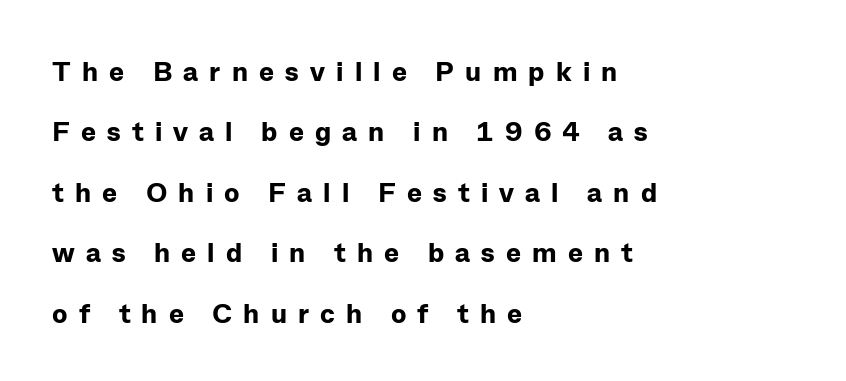
The image shows 28 px bold sans-serif type, upright; set left-aligned, loose line spacing (2.16x), unusually wide letter spacing (+0.4 em), not underlined; low stroke contrast and a medium x-height.
